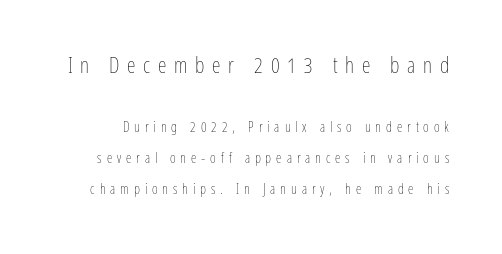
Q: Is the text bold? A: No.
Q: Is the text italic (slanted)? A: No, it is upright.
Q: Is the text underlined? A: No.
Q: Is the spacing between letters normal or unusually wide? A: Unusually wide.
Q: Is the spacing between lines tight, normal or loose? A: Loose.
Q: Which block of text is set in a larger size, the first (top) or the second (bottom)? A: The first (top) one.
